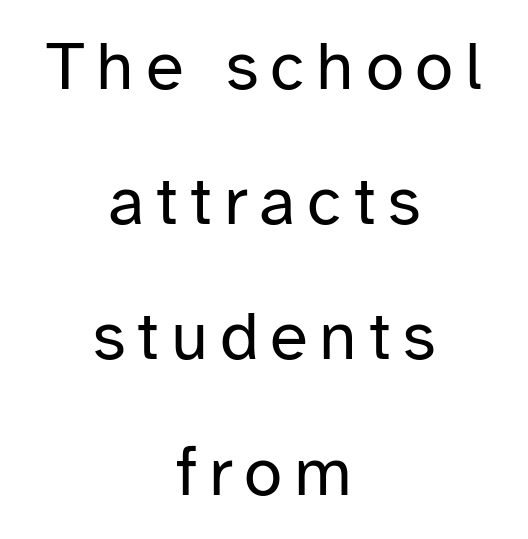
Q: Is the text bold? A: No.
Q: Is the text italic (slanted)? A: No, it is upright.
Q: Is the typeface a serif or a sans-serif typeface? A: Sans-serif.
Q: Is the text underlined? A: No.
Q: How is the paragraph aligned? A: Centered.
Q: Is the spacing between lines tight, normal or loose? A: Loose.
Q: Width (condensed, normal, or wide)? A: Normal.
Q: Stroke contrast? A: Low.
Q: x-height? A: Medium.
Q: Monospaced? A: No.
